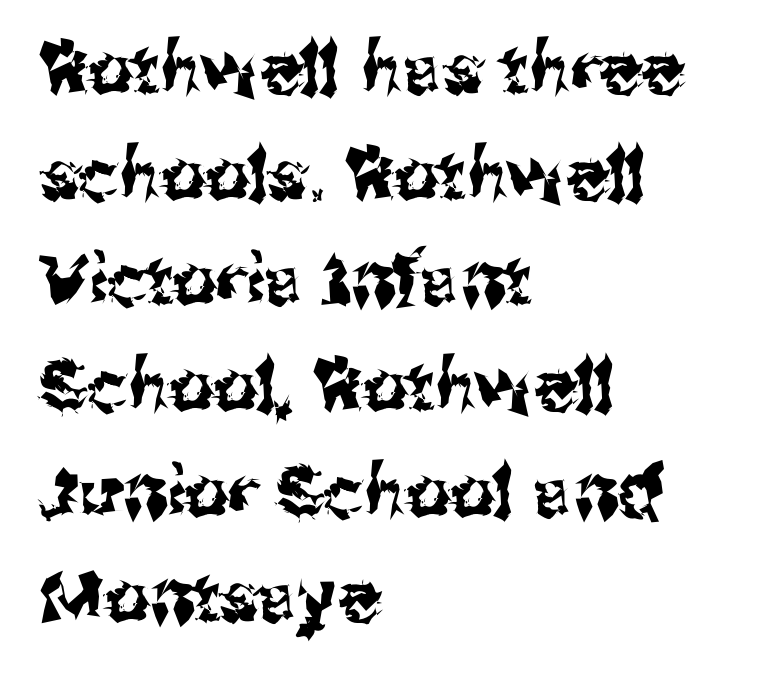
The image shows 70 px sans-serif type, upright; set left-aligned, normal line spacing (1.51x), normal letter spacing, not underlined; medium stroke contrast and a medium x-height.
